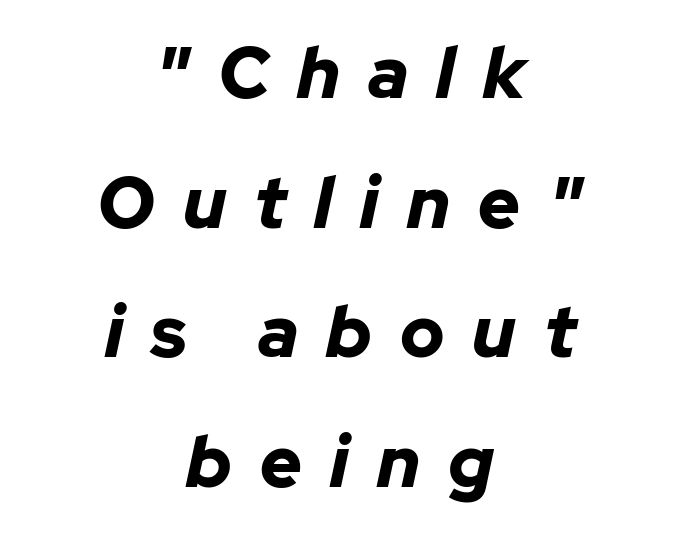
The image shows 72 px bold type, italic (leaning right); set centered, line spacing 1.8x, unusually wide letter spacing (+0.39 em), not underlined; low stroke contrast and a medium x-height.
